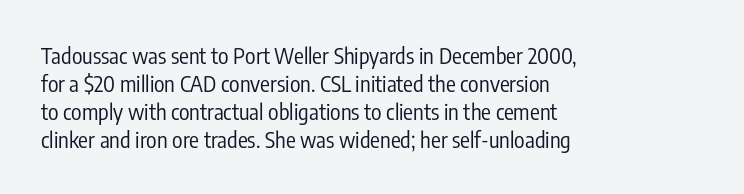
{"italic": "no", "bold": "no", "underline": "no", "align": "left", "line_spacing": "normal", "line_spacing_ratio": 1.27, "letter_spacing": "normal", "letter_spacing_em": 0.0, "glyph_px": 22}
